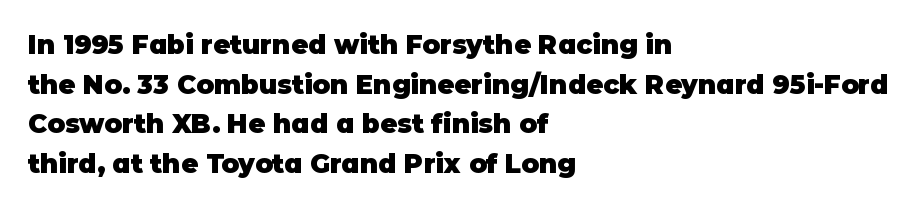
Line spacing here is normal. Words float on clear page, feet unadorned. Each glyph is drawn with heavy, bold strokes. There is no visible air inserted between adjacent glyphs. These lines are set flush left with a ragged right edge. This is roman type, the default non-slanted kind.
